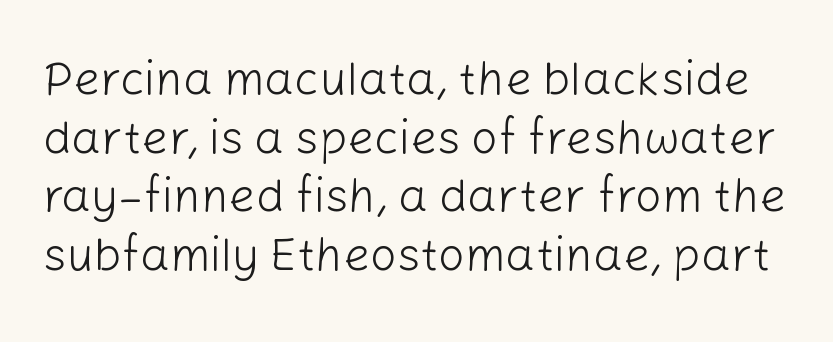
The image shows 47 px light sans-serif type, upright; set normal line spacing (1.25x), normal letter spacing, not underlined; low stroke contrast and a medium x-height.
